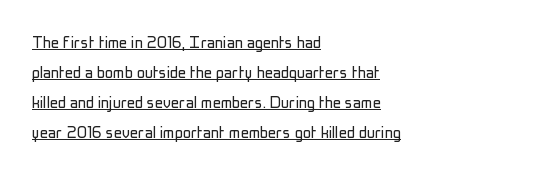
{"italic": "no", "bold": "no", "underline": "yes", "align": "left", "line_spacing": "normal", "line_spacing_ratio": 1.5, "letter_spacing": "normal", "letter_spacing_em": 0.0, "glyph_px": 20}
